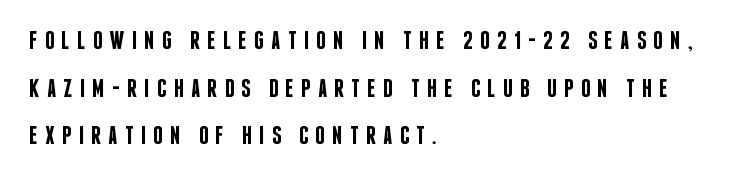
Q: Is the text bold? A: Semi-bold.
Q: Is the text italic (slanted)? A: No, it is upright.
Q: Is the text underlined? A: No.
Q: How is the paragraph aligned? A: Left-aligned.
Q: Is the spacing between letters normal or unusually wide? A: Unusually wide.
